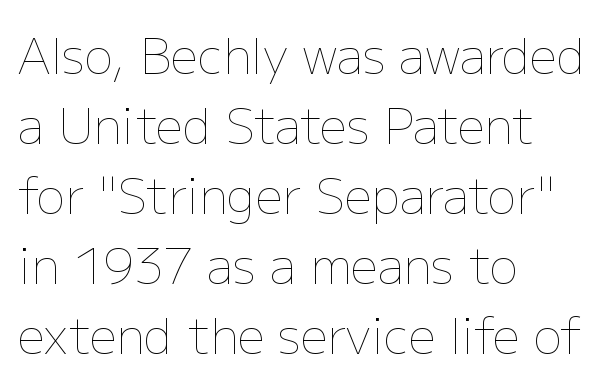
Q: Is the text bold? A: No.
Q: Is the text italic (slanted)? A: No, it is upright.
Q: Is the text underlined? A: No.
Q: How is the paragraph aligned? A: Left-aligned.
Q: Is the spacing between letters normal or unusually wide? A: Normal.
Q: Is the spacing between lines tight, normal or loose? A: Normal.
Q: Width (condensed, normal, or wide)? A: Normal.
Q: Stroke contrast? A: Low.
Q: x-height? A: Medium.
Q: Monospaced? A: No.
